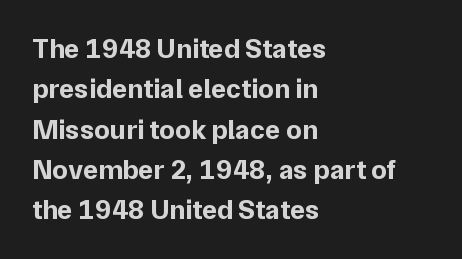
Q: Is the text bold? A: Yes.
Q: Is the text italic (slanted)? A: No, it is upright.
Q: Is the typeface a serif or a sans-serif typeface? A: Sans-serif.
Q: Is the text underlined? A: No.
Q: How is the paragraph aligned? A: Left-aligned.
Q: Is the spacing between letters normal or unusually wide? A: Normal.
Q: Is the spacing between lines tight, normal or loose? A: Normal.
Q: Width (condensed, normal, or wide)? A: Normal.
Q: Stroke contrast? A: Low.
Q: x-height? A: Medium.
Q: Monospaced? A: No.
